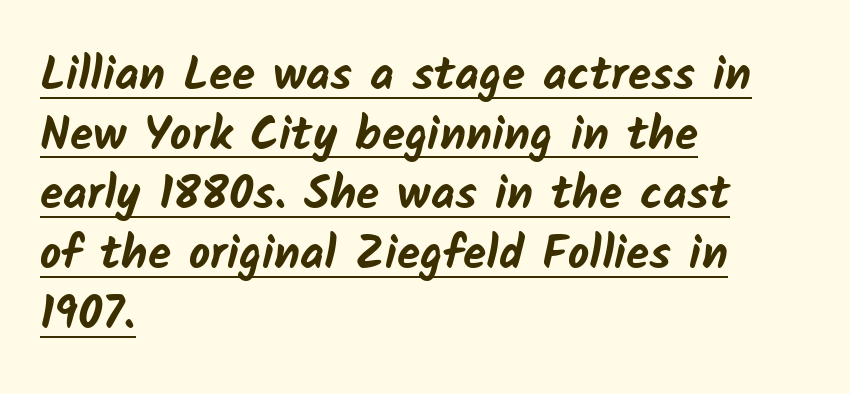
Q: Is the text bold? A: Yes.
Q: Is the typeface a serif or a sans-serif typeface? A: Sans-serif.
Q: Is the text underlined? A: Yes.
Q: How is the paragraph aligned? A: Left-aligned.
Q: Is the spacing between letters normal or unusually wide? A: Normal.
Q: Is the spacing between lines tight, normal or loose? A: Normal.
Q: Width (condensed, normal, or wide)? A: Normal.
Q: Stroke contrast? A: Low.
Q: x-height? A: Medium.
Q: Monospaced? A: No.
